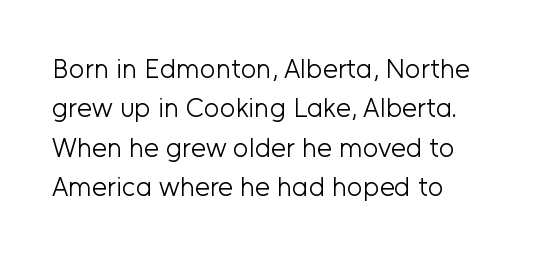
Quick note: not italic, upright. Is the stroke heavy? The answer is a plain regular-or-lighter. The setting favours the left margin, as ordinary paragraphs usually do. Has an underline been added? It has not. Tracking here is standard; glyphs follow each other at the usual distance. Line spacing here is normal.
